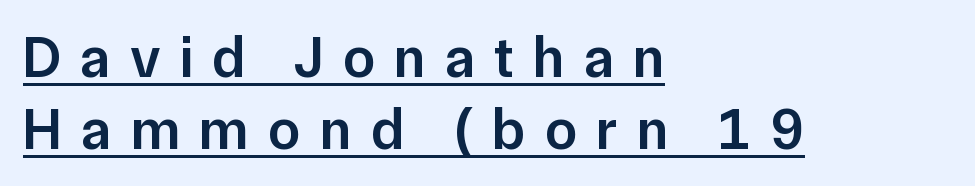
{"serif": "no", "italic": "no", "bold": "semi", "weight": "semibold", "width": "normal", "stroke_contrast": "low", "x_height": "medium", "monospaced": "no", "underline": "yes", "align": "left", "line_spacing_ratio": 1.24, "letter_spacing": "wide", "letter_spacing_em": 0.33, "glyph_px": 58}
